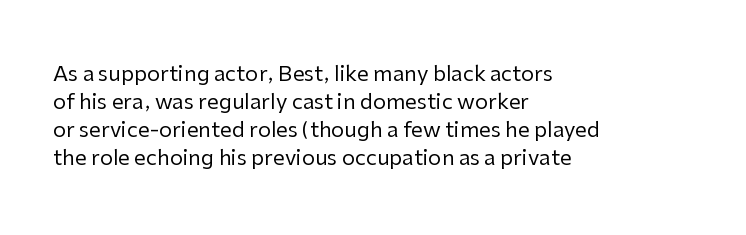
The image shows 21 px text type, upright; set left-aligned, normal line spacing (1.33x), normal letter spacing, not underlined.
